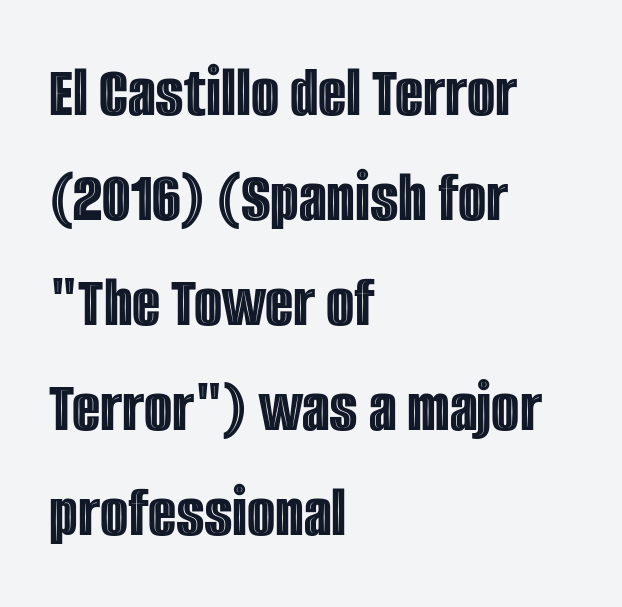
{"italic": "no", "width": "condensed", "x_height": "large", "monospaced": "no", "underline": "no", "align": "left", "line_spacing": "normal", "line_spacing_ratio": 1.44, "letter_spacing": "normal", "letter_spacing_em": 0.0, "glyph_px": 73}
